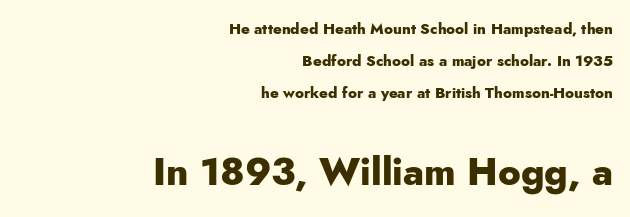
Font category for this specimen: sans-serif. Each row of text sits above clean, open space. Is the block centered? No — it sits flush against the right margin. Type size steps up from the first block to the second. The glyphs have the mass of a bold cut.
